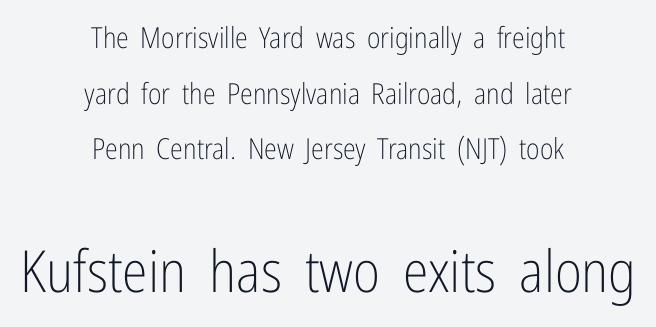
{"serif": "no", "italic": "no", "bold": "no", "weight": "light", "width": "condensed", "stroke_contrast": "low", "x_height": "medium", "monospaced": "no", "underline": "no", "align": "center", "line_spacing": "loose", "line_spacing_ratio": 1.92, "letter_spacing": "normal", "letter_spacing_em": 0.0, "larger_block": "second", "size_ratio": 2.0, "glyph_px": 58}
